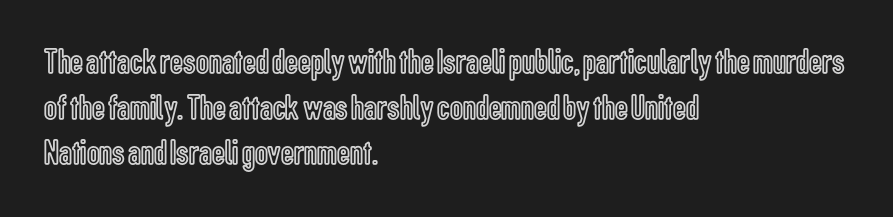
{"italic": "no", "width": "condensed", "x_height": "medium", "monospaced": "no", "underline": "no", "align": "left", "line_spacing": "normal", "line_spacing_ratio": 1.27, "letter_spacing": "normal", "letter_spacing_em": 0.0, "glyph_px": 36}
